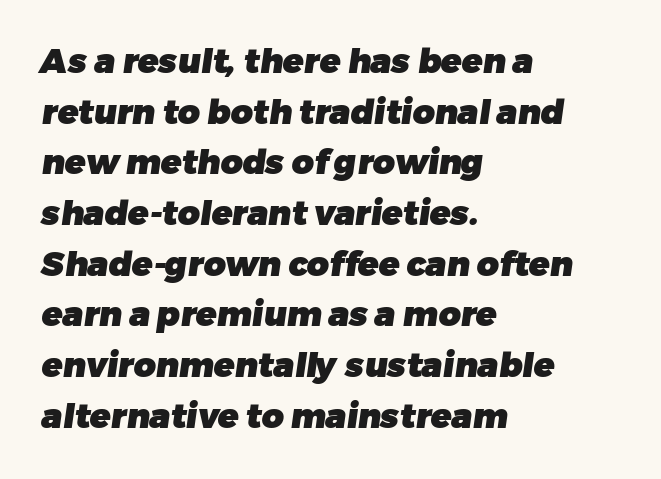
Q: Is the text bold? A: Yes.
Q: Is the typeface a serif or a sans-serif typeface? A: Sans-serif.
Q: Is the text underlined? A: No.
Q: How is the paragraph aligned? A: Left-aligned.
Q: Is the spacing between letters normal or unusually wide? A: Normal.
Q: Is the spacing between lines tight, normal or loose? A: Normal.
Q: Width (condensed, normal, or wide)? A: Normal.
Q: Stroke contrast? A: Low.
Q: x-height? A: Medium.
Q: Monospaced? A: No.
